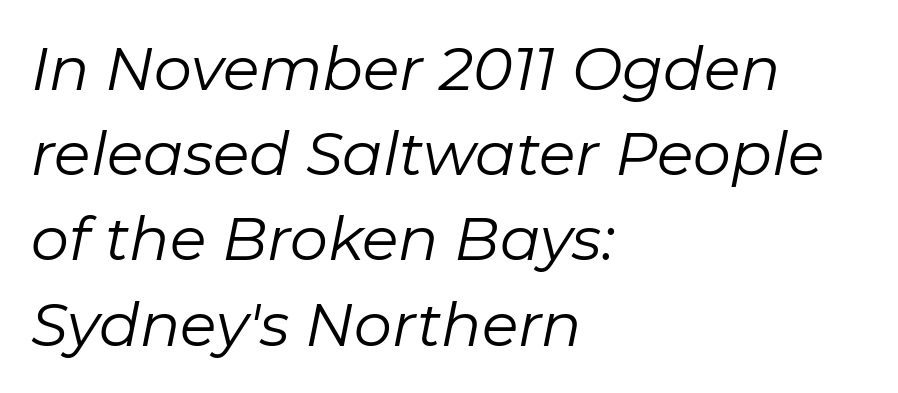
Posture: slanted. These lines are rendered in a variable-pitch font. On a weight scale, this lands at 450 or below. Typeset ragged right — the left edge is the straight one.
